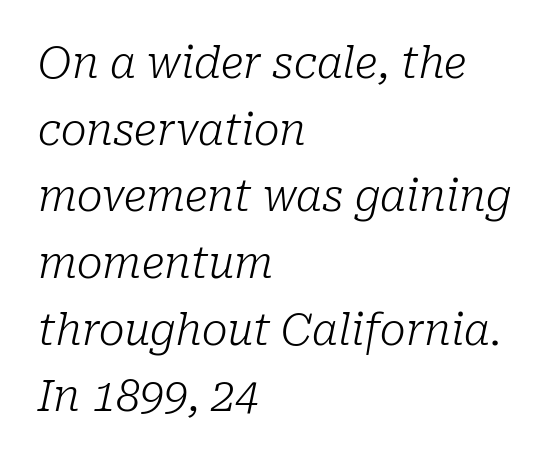
The image shows 43 px light serif type, italic (leaning right); set left-aligned, normal line spacing (1.55x), normal letter spacing, not underlined; low stroke contrast and a medium x-height.
